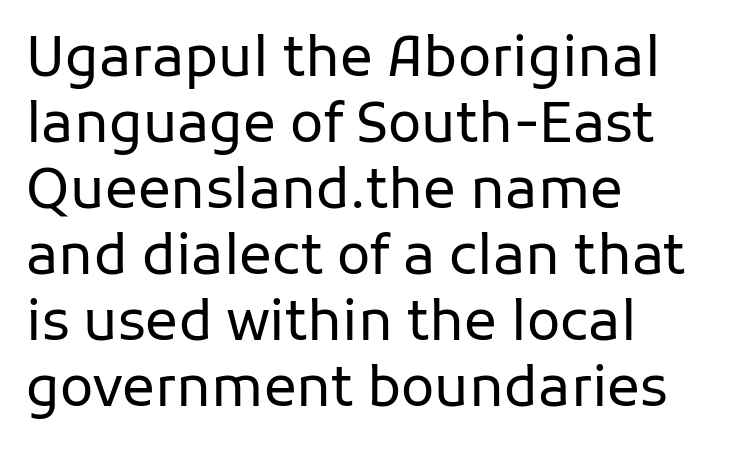
The image shows 55 px regular-weight sans-serif type, upright; set left-aligned, line spacing 1.2x, normal letter spacing, not underlined; low stroke contrast and a medium x-height.
